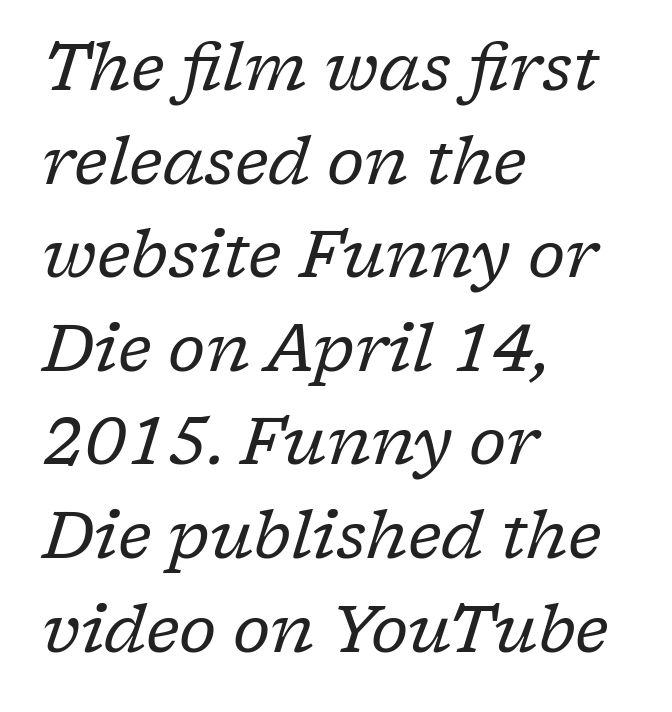
The image shows 65 px regular-weight serif type, italic (leaning right); set left-aligned, normal line spacing (1.44x), normal letter spacing, not underlined; low stroke contrast and a medium x-height.
